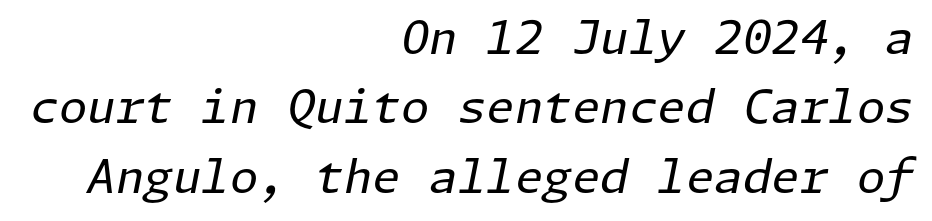
{"italic": "yes", "lean": "right", "slant_degrees": 11, "bold": "no", "weight": "regular", "width": "normal", "stroke_contrast": "low", "x_height": "medium", "underline": "no", "align": "right", "line_spacing": "normal", "line_spacing_ratio": 1.51, "letter_spacing": "normal", "letter_spacing_em": 0.0, "glyph_px": 46}
